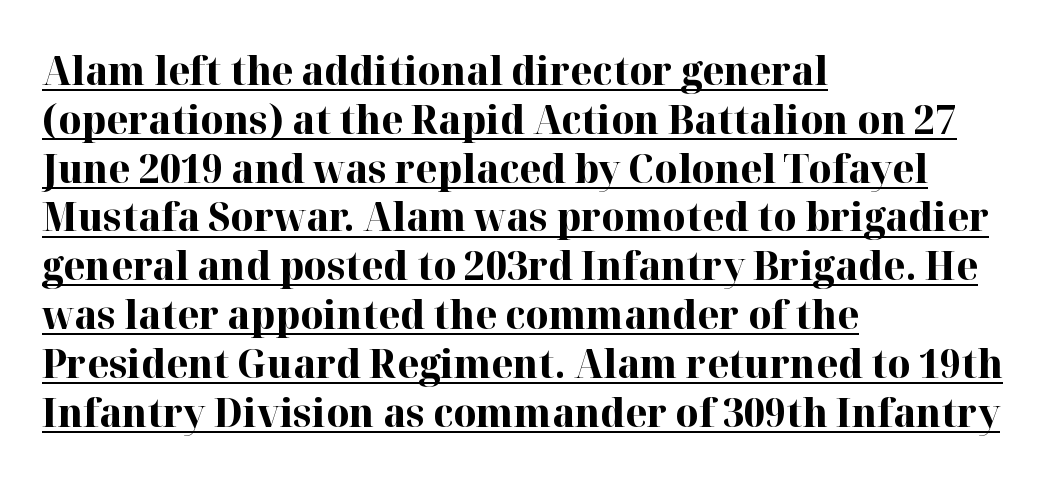
Q: Is the text bold? A: Yes.
Q: Is the text italic (slanted)? A: No, it is upright.
Q: Is the typeface a serif or a sans-serif typeface? A: Serif.
Q: Is the text underlined? A: Yes.
Q: How is the paragraph aligned? A: Left-aligned.
Q: Is the spacing between letters normal or unusually wide? A: Normal.
Q: Width (condensed, normal, or wide)? A: Normal.
Q: Stroke contrast? A: High.
Q: x-height? A: Medium.
Q: Monospaced? A: No.
